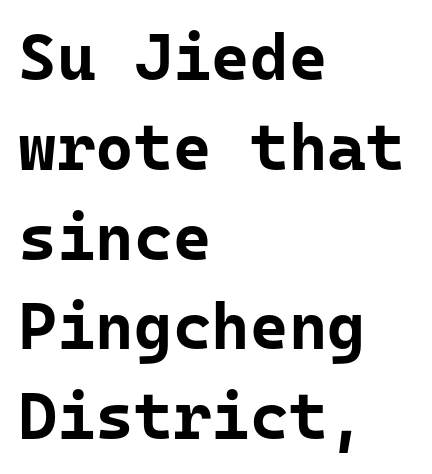
The rendering shows plain stroke endings on the letterforms — a sans-serif design. Glance below the letters and you will spot only blank space. Is this a fixed-width face? Yes — each glyph sits in an identical cell. These lines were composed using upright roman letters.
